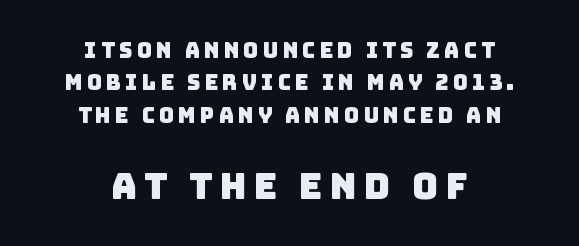
Small over large — that's the arrangement of the two blocks here. The passage shown stacks its lines at a standard gap. This rendering employs a face without finishing strokes, i.e., a sans-serif. Underline: absent.
